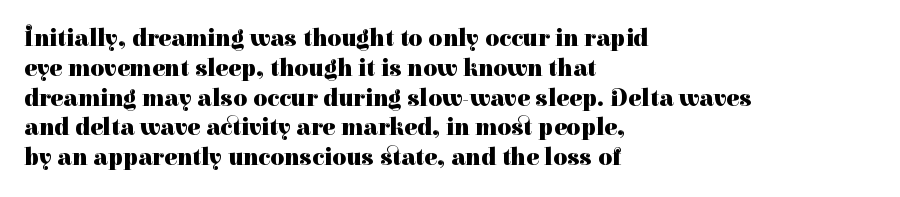
{"italic": "no", "bold": "yes", "underline": "no", "align": "left", "line_spacing_ratio": 1.24, "letter_spacing": "normal", "letter_spacing_em": 0.0, "glyph_px": 24}
